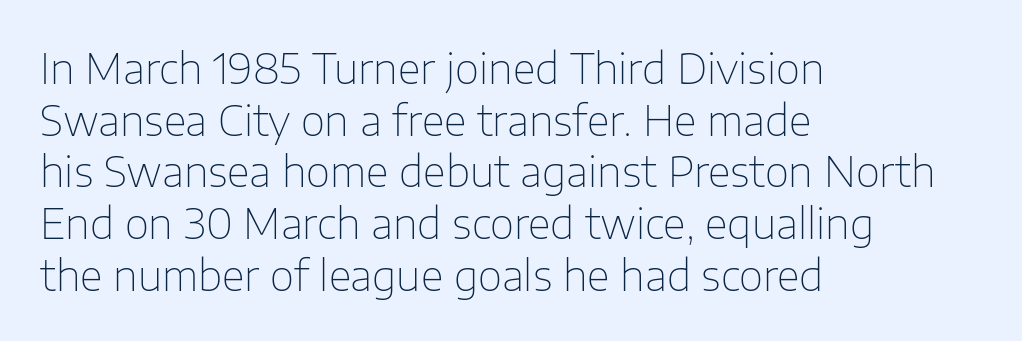
Q: Is the text bold? A: No.
Q: Is the text italic (slanted)? A: No, it is upright.
Q: Is the typeface a serif or a sans-serif typeface? A: Sans-serif.
Q: Is the text underlined? A: No.
Q: How is the paragraph aligned? A: Left-aligned.
Q: Is the spacing between letters normal or unusually wide? A: Normal.
Q: Width (condensed, normal, or wide)? A: Normal.
Q: Stroke contrast? A: Low.
Q: x-height? A: Medium.
Q: Monospaced? A: No.
